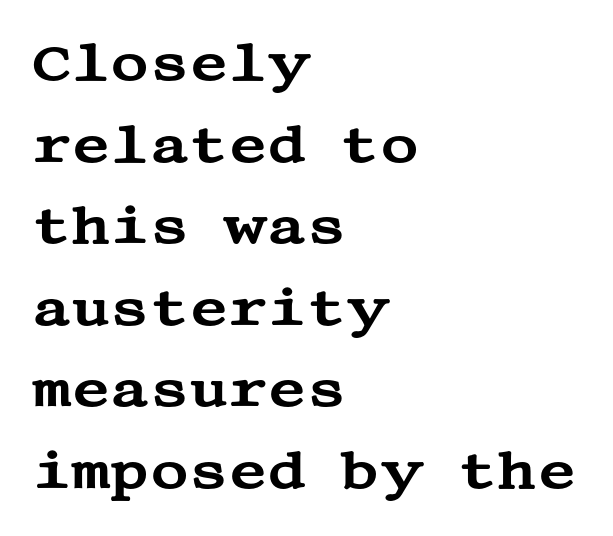
Q: Is the text italic (slanted)? A: No, it is upright.
Q: Is the typeface a serif or a sans-serif typeface? A: Serif.
Q: Is the text underlined? A: No.
Q: How is the paragraph aligned? A: Left-aligned.
Q: Is the spacing between letters normal or unusually wide? A: Normal.
Q: Is the spacing between lines tight, normal or loose? A: Normal.
Q: Width (condensed, normal, or wide)? A: Wide.
Q: Stroke contrast? A: Medium.
Q: x-height? A: Large.
